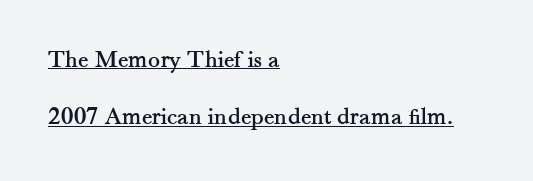
Q: Is the text italic (slanted)? A: No, it is upright.
Q: Is the text underlined? A: Yes.
Q: How is the paragraph aligned? A: Left-aligned.
Q: Is the spacing between letters normal or unusually wide? A: Normal.
Q: Is the spacing between lines tight, normal or loose? A: Loose.
